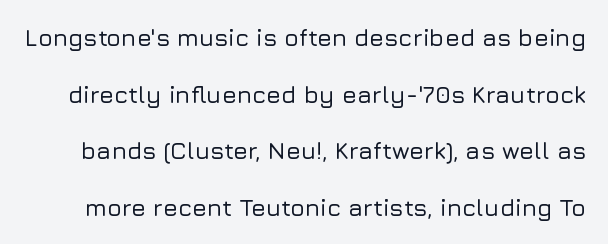
Q: Is the text italic (slanted)? A: No, it is upright.
Q: Is the text underlined? A: No.
Q: Is the spacing between letters normal or unusually wide? A: Normal.
Q: Is the spacing between lines tight, normal or loose? A: Loose.
